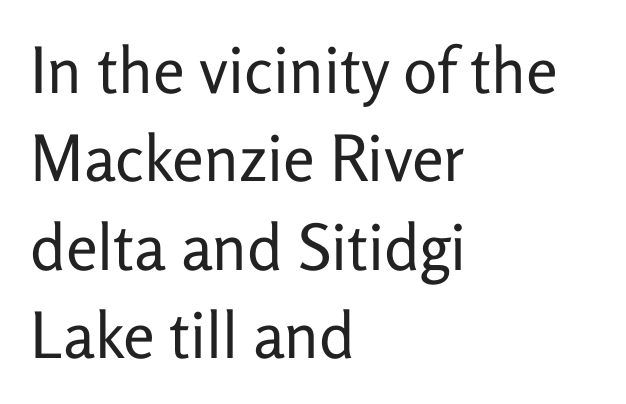
Q: Is the text bold? A: No.
Q: Is the text italic (slanted)? A: No, it is upright.
Q: Is the typeface a serif or a sans-serif typeface? A: Sans-serif.
Q: Is the text underlined? A: No.
Q: How is the paragraph aligned? A: Left-aligned.
Q: Is the spacing between letters normal or unusually wide? A: Normal.
Q: Is the spacing between lines tight, normal or loose? A: Normal.
Q: Width (condensed, normal, or wide)? A: Normal.
Q: Stroke contrast? A: Low.
Q: x-height? A: Medium.
Q: Monospaced? A: No.
